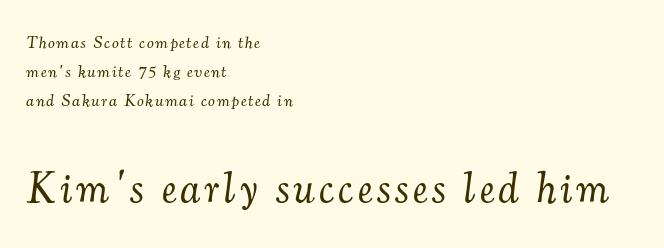
The image shows 43 px light serif type, italic (leaning right); set left-aligned, line spacing 1.72x, not underlined; the second (bottom) block is 2.53x larger; medium stroke contrast and a small x-height.
